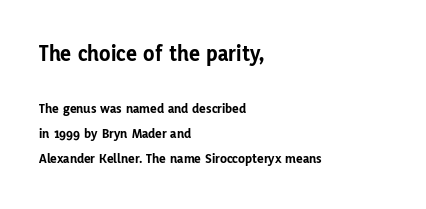
The image shows 23 px bold type, upright; set left-aligned, line spacing 1.8x, normal letter spacing, not underlined; the first (top) block is 1.64x larger.
